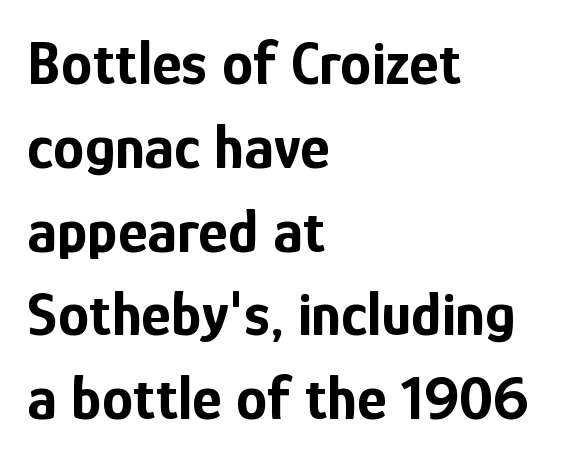
Chunky letters — that's bold for sure. Compared with typical paragraphs, the rows here are spaced about the same. This sample has the flowing, uneven cadence of proportional lettering. This sample uses a sans-serif face.
